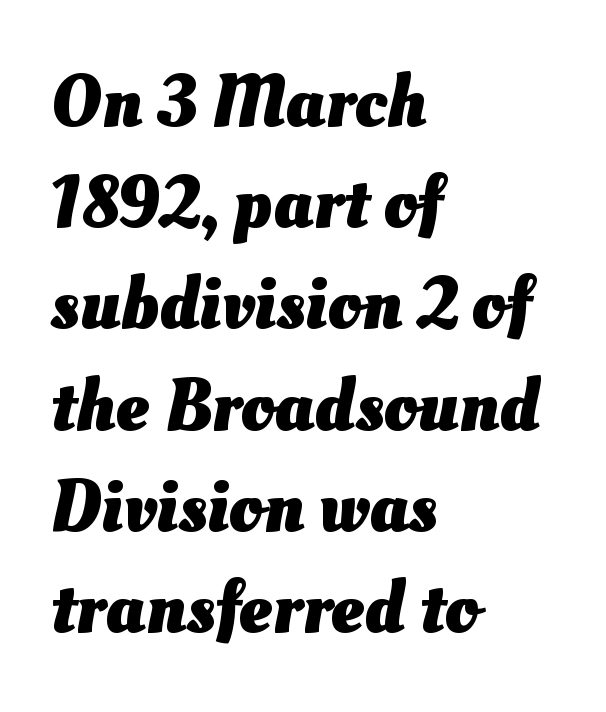
No word sits above an underline. Students, observe: this is what conventionally led text looks like. Horizontal alignment here is leftward, the default for most running prose. Note the varied advance widths — an 'i' is clearly narrower than an 'm'. Does the weight exceed regular? Yes, all the way to bold. Students, note that the glyphs here touch the page at normal intervals.
